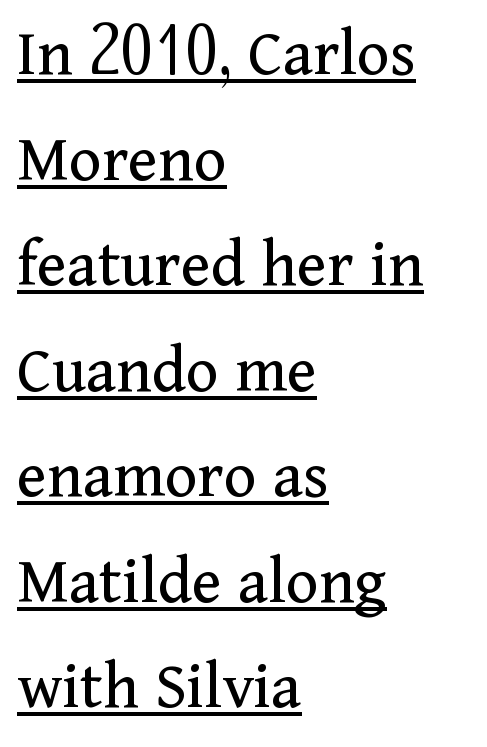
Q: Is the text bold? A: No.
Q: Is the text italic (slanted)? A: No, it is upright.
Q: Is the typeface a serif or a sans-serif typeface? A: Serif.
Q: Is the text underlined? A: Yes.
Q: How is the paragraph aligned? A: Left-aligned.
Q: Is the spacing between letters normal or unusually wide? A: Normal.
Q: Is the spacing between lines tight, normal or loose? A: Normal.
Q: Width (condensed, normal, or wide)? A: Normal.
Q: Stroke contrast? A: Medium.
Q: x-height? A: Medium.
Q: Monospaced? A: No.
